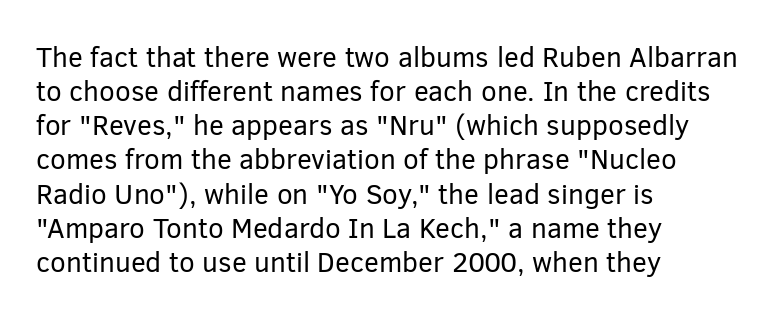
Q: Is the text bold? A: No.
Q: Is the text italic (slanted)? A: No, it is upright.
Q: Is the typeface a serif or a sans-serif typeface? A: Sans-serif.
Q: Is the text underlined? A: No.
Q: How is the paragraph aligned? A: Left-aligned.
Q: Is the spacing between letters normal or unusually wide? A: Normal.
Q: Width (condensed, normal, or wide)? A: Normal.
Q: Stroke contrast? A: Low.
Q: x-height? A: Medium.
Q: Monospaced? A: No.
